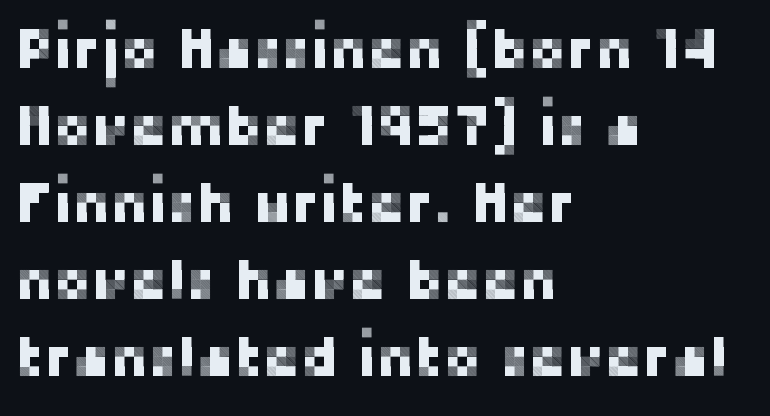
The image shows 57 px sans-serif type, upright; set left-aligned, normal line spacing (1.35x), normal letter spacing, not underlined; low stroke contrast and a medium x-height.
